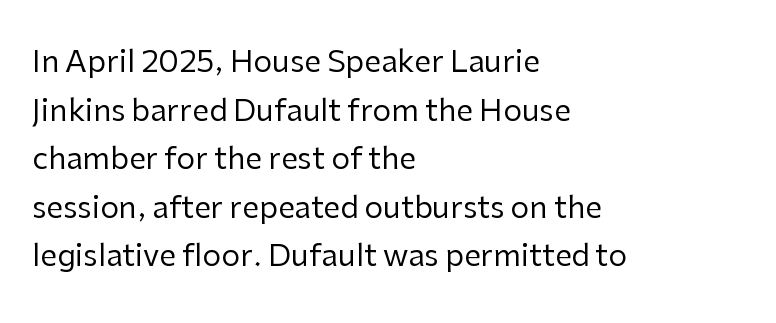
The image shows 30 px regular-weight sans-serif type, upright; set left-aligned, normal line spacing (1.62x), normal letter spacing, not underlined; low stroke contrast and a medium x-height.
